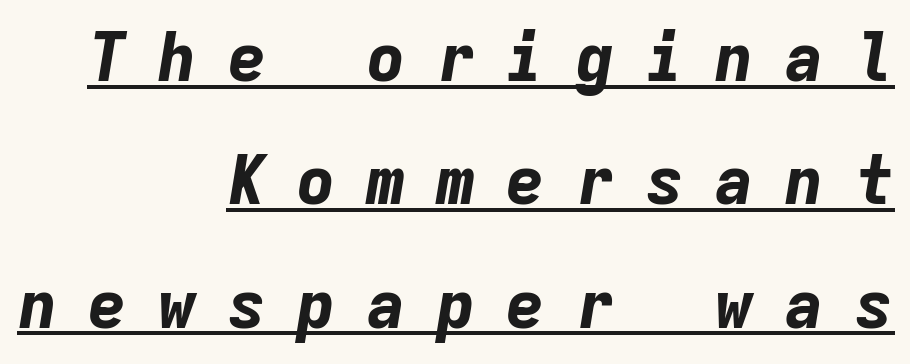
The image shows 67 px bold type, italic (leaning right), monospaced; set right-aligned, line spacing 1.84x, unusually wide letter spacing (+0.44 em), underlined; low stroke contrast and a medium x-height.
